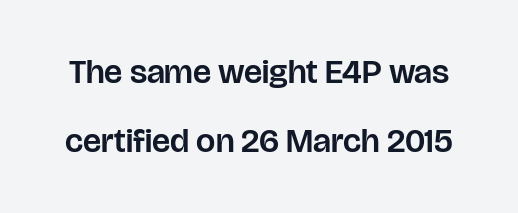
{"serif": "no", "italic": "no", "width": "normal", "stroke_contrast": "low", "x_height": "large", "monospaced": "no", "underline": "no", "line_spacing": "loose", "line_spacing_ratio": 2.02, "letter_spacing": "normal", "letter_spacing_em": 0.0, "glyph_px": 34}
